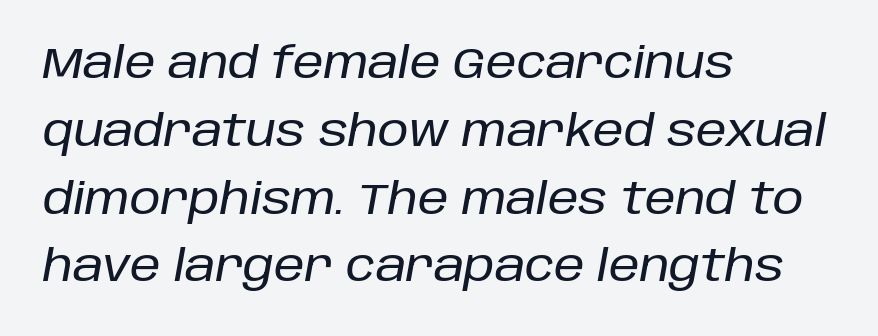
The image shows 44 px text type, italic (leaning right); set left-aligned, normal line spacing (1.54x), normal letter spacing, not underlined; low stroke contrast and a large x-height.
